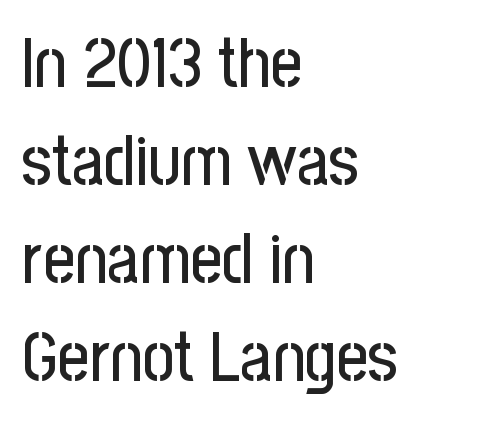
The image shows 69 px condensed sans-serif type, upright; set left-aligned, normal line spacing (1.42x), normal letter spacing, not underlined; low stroke contrast and a medium x-height.
